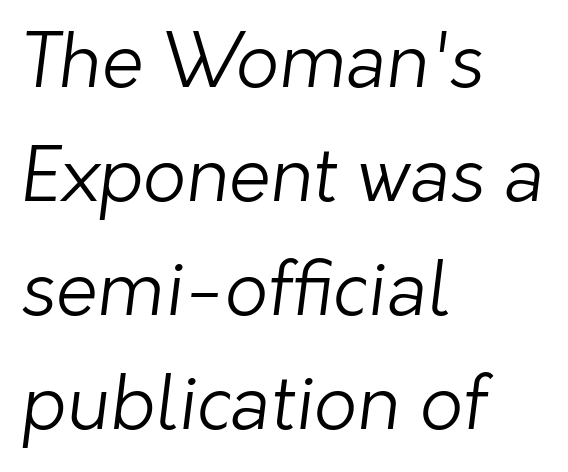
{"serif": "no", "bold": "no", "weight": "light", "width": "normal", "stroke_contrast": "low", "x_height": "medium", "monospaced": "no", "underline": "no", "align": "left", "line_spacing": "normal", "line_spacing_ratio": 1.52, "letter_spacing": "normal", "letter_spacing_em": 0.0, "glyph_px": 75}
